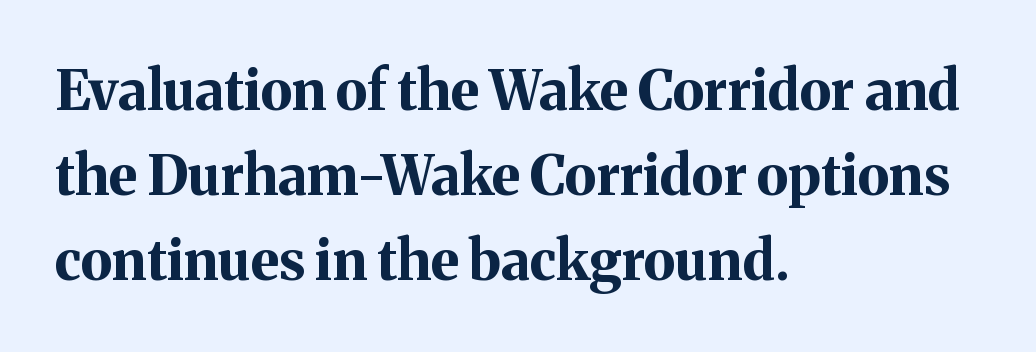
Q: Is the text bold? A: Yes.
Q: Is the text italic (slanted)? A: No, it is upright.
Q: Is the typeface a serif or a sans-serif typeface? A: Serif.
Q: Is the text underlined? A: No.
Q: How is the paragraph aligned? A: Left-aligned.
Q: Is the spacing between letters normal or unusually wide? A: Normal.
Q: Is the spacing between lines tight, normal or loose? A: Normal.
Q: Width (condensed, normal, or wide)? A: Normal.
Q: Stroke contrast? A: Medium.
Q: x-height? A: Medium.
Q: Monospaced? A: No.
